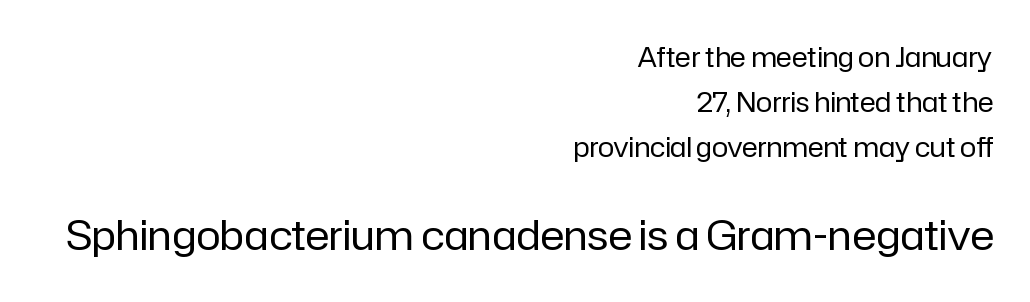
The image shows 41 px regular-weight sans-serif type, upright; set right-aligned, normal line spacing (1.67x), normal letter spacing, not underlined; the second (bottom) block is 1.52x larger; low stroke contrast and a medium x-height.
